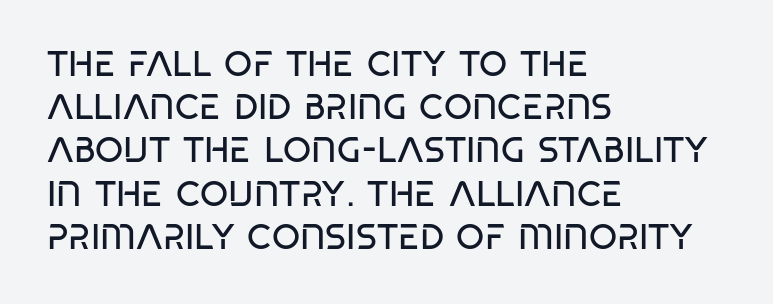
The image shows 36 px regular-weight, condensed sans-serif type, upright; set left-aligned, line spacing 1.2x, normal letter spacing, not underlined; low stroke contrast and a large x-height.
